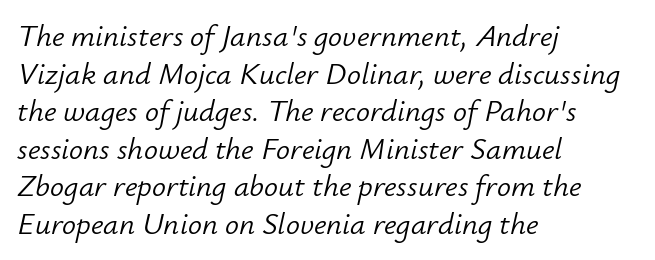
Q: Is the text bold? A: No.
Q: Is the text italic (slanted)? A: Yes, it leans right by about 12 degrees.
Q: Is the text underlined? A: No.
Q: How is the paragraph aligned? A: Left-aligned.
Q: Is the spacing between letters normal or unusually wide? A: Normal.
Q: Width (condensed, normal, or wide)? A: Normal.
Q: Stroke contrast? A: Low.
Q: x-height? A: Small.
Q: Monospaced? A: No.
